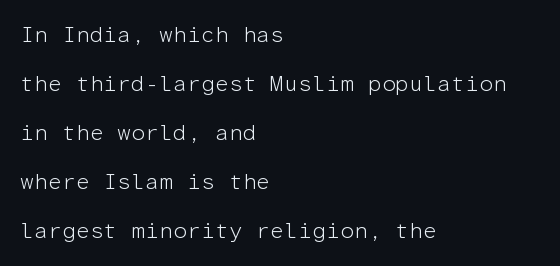
Q: Is the text bold? A: No.
Q: Is the text italic (slanted)? A: No, it is upright.
Q: Is the text underlined? A: No.
Q: How is the paragraph aligned? A: Left-aligned.
Q: Is the spacing between letters normal or unusually wide? A: Normal.
Q: Is the spacing between lines tight, normal or loose? A: Loose.
